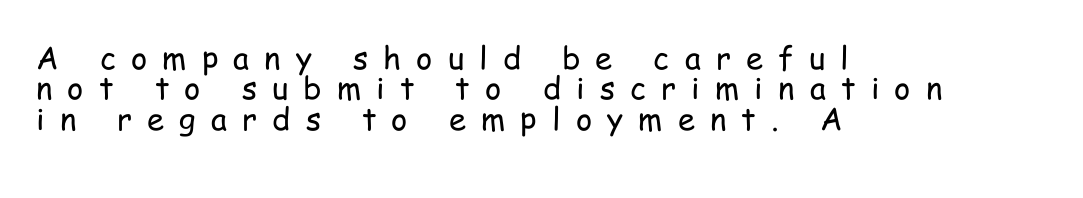
{"serif": "no", "italic": "no", "bold": "no", "weight": "regular", "width": "condensed", "stroke_contrast": "low", "x_height": "medium", "monospaced": "no", "underline": "no", "align": "left", "line_spacing": "tight", "line_spacing_ratio": 0.98, "letter_spacing": "wide", "letter_spacing_em": 0.49, "glyph_px": 31}
